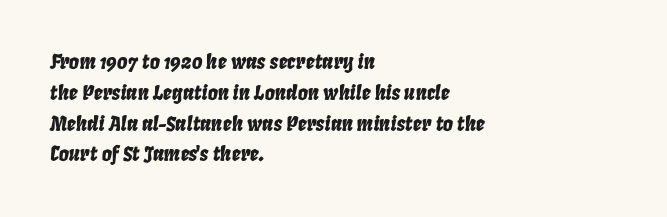
Q: Is the text italic (slanted)? A: Yes, it leans right by about 8 degrees.
Q: Is the text underlined? A: No.
Q: How is the paragraph aligned? A: Left-aligned.
Q: Is the spacing between letters normal or unusually wide? A: Normal.
Q: Is the spacing between lines tight, normal or loose? A: Normal.
